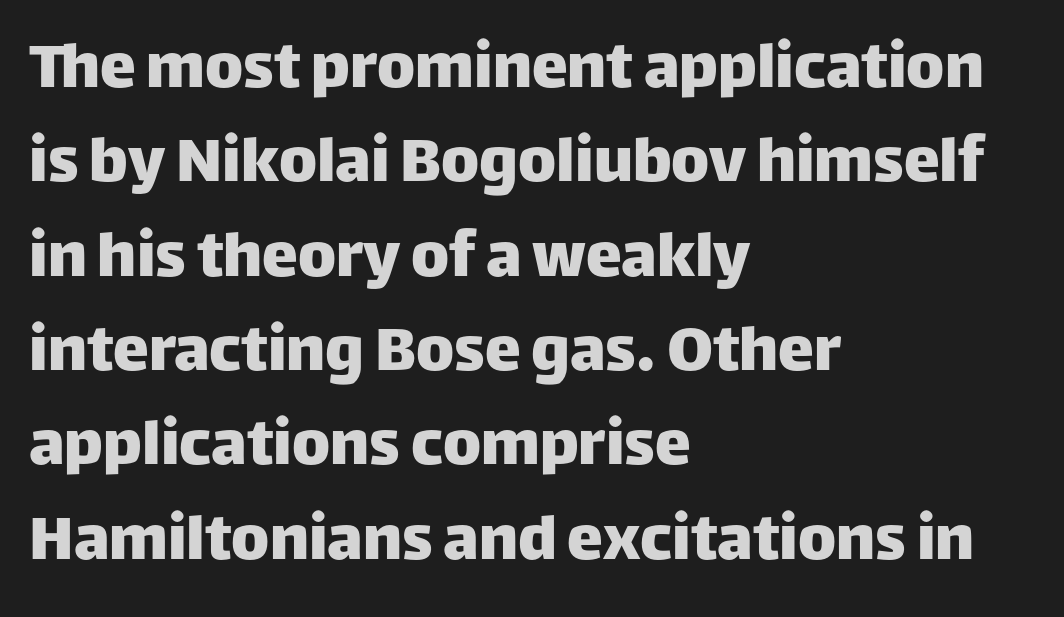
The image shows 72 px sans-serif type, upright; set left-aligned, normal line spacing (1.31x), normal letter spacing, not underlined; low stroke contrast and a large x-height.
